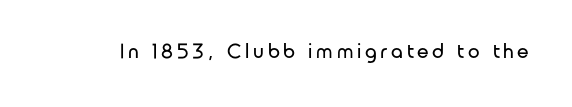
The image shows 21 px text type, upright; set not underlined.
